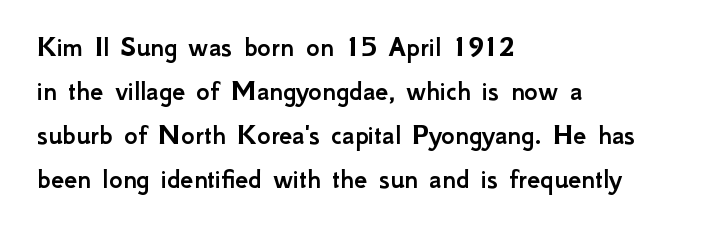
Proportional: the letters do not fall into vertical columns. Evenly set lines give the paragraph a standard silhouette. The characters display no serif detailing; their extremities are plain. Plain, unruled lines of type. The rag falls on the right side of this text block. A roman cut, with each character standing at attention.
